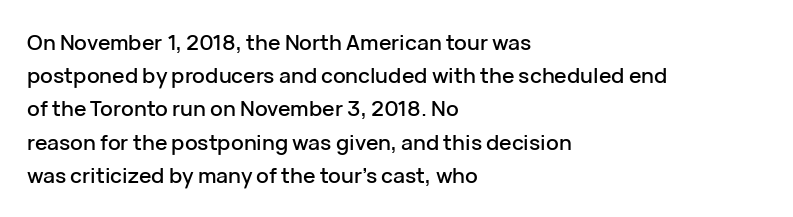
The image shows 21 px text type, upright; set left-aligned, normal line spacing (1.58x), normal letter spacing, not underlined.
